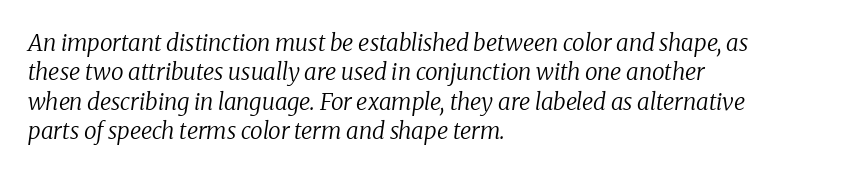
Q: Is the text bold? A: No.
Q: Is the text italic (slanted)? A: Yes, it leans right by about 8 degrees.
Q: Is the text underlined? A: No.
Q: How is the paragraph aligned? A: Left-aligned.
Q: Is the spacing between letters normal or unusually wide? A: Normal.
Q: Is the spacing between lines tight, normal or loose? A: Normal.
